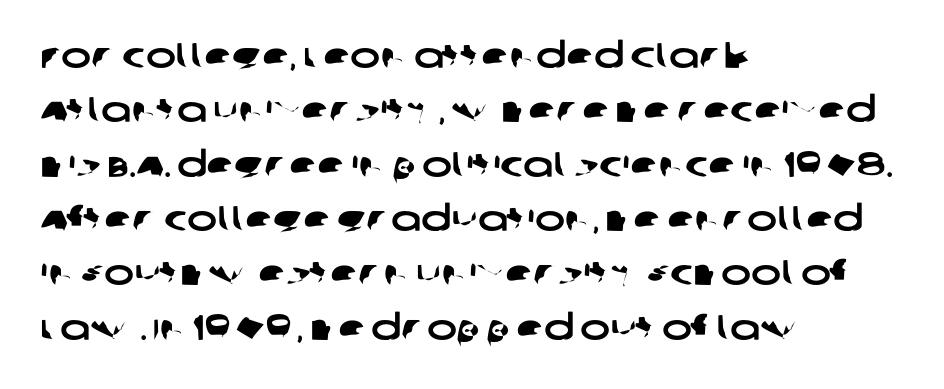
{"serif": "no", "width": "wide", "stroke_contrast": "low", "x_height": "large", "monospaced": "no", "underline": "no", "align": "left", "line_spacing": "normal", "line_spacing_ratio": 1.51, "letter_spacing": "normal", "letter_spacing_em": 0.0, "glyph_px": 36}
